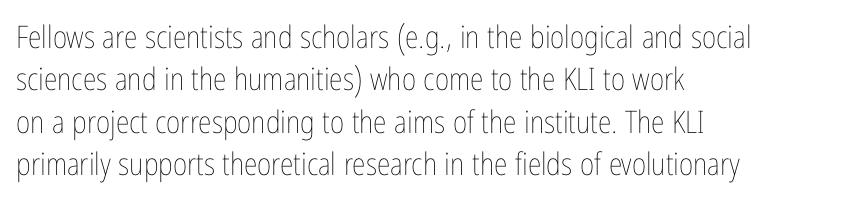
If you drew a line through each stem, it would be perfectly vertical. The baseline area is clear. The letters advance in unequal steps, a hallmark of proportional type. This is not heavy type; no bold has been used.
